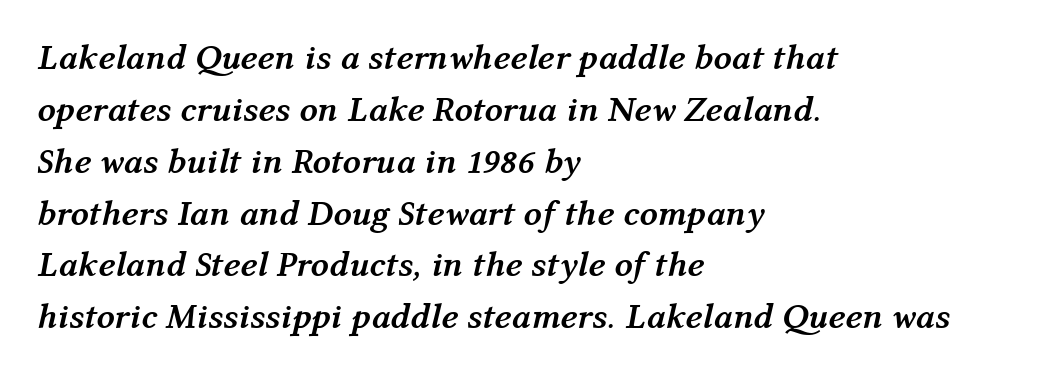
Q: Is the text bold? A: Yes.
Q: Is the text italic (slanted)? A: Yes, it leans right by about 12 degrees.
Q: Is the text underlined? A: No.
Q: How is the paragraph aligned? A: Left-aligned.
Q: Is the spacing between letters normal or unusually wide? A: Normal.
Q: Is the spacing between lines tight, normal or loose? A: Normal.
Q: Width (condensed, normal, or wide)? A: Normal.
Q: Stroke contrast? A: Medium.
Q: x-height? A: Medium.
Q: Monospaced? A: No.
